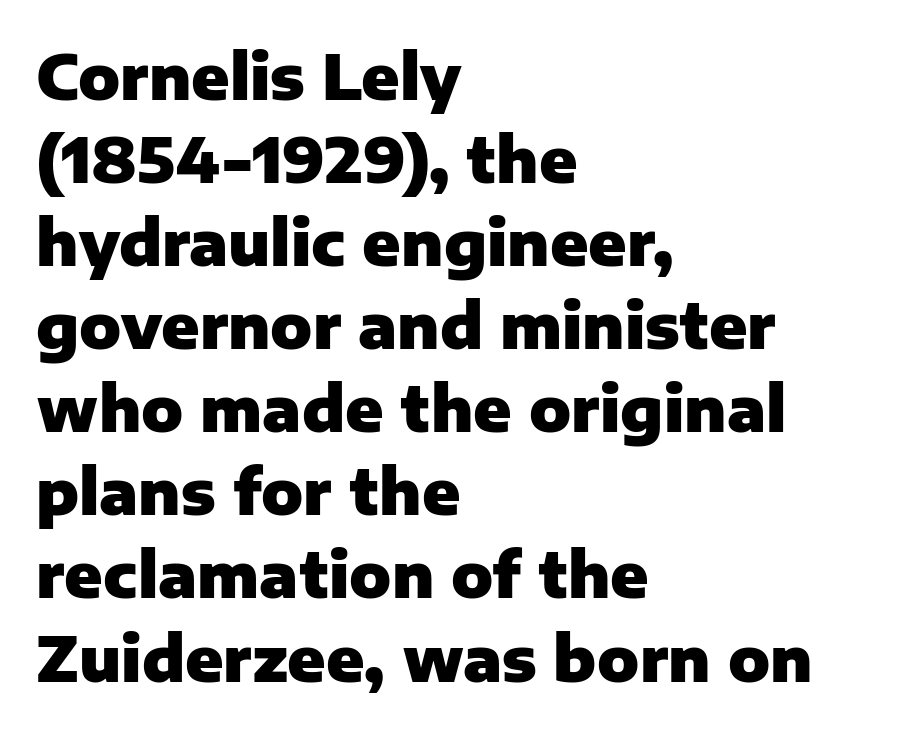
{"serif": "no", "italic": "no", "bold": "yes", "weight": "heavy", "width": "normal", "stroke_contrast": "low", "x_height": "medium", "monospaced": "no", "underline": "no", "align": "left", "line_spacing": "normal", "line_spacing_ratio": 1.34, "letter_spacing": "normal", "letter_spacing_em": 0.0, "glyph_px": 62}
